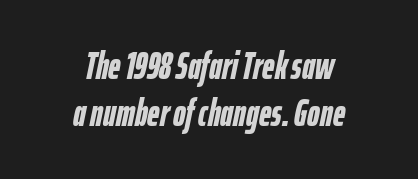
Q: Is the text bold? A: Yes.
Q: Is the text italic (slanted)? A: Yes, it leans right by about 12 degrees.
Q: Is the text underlined? A: No.
Q: How is the paragraph aligned? A: Centered.
Q: Is the spacing between letters normal or unusually wide? A: Normal.
Q: Width (condensed, normal, or wide)? A: Condensed.
Q: Stroke contrast? A: Low.
Q: x-height? A: Medium.
Q: Monospaced? A: No.
